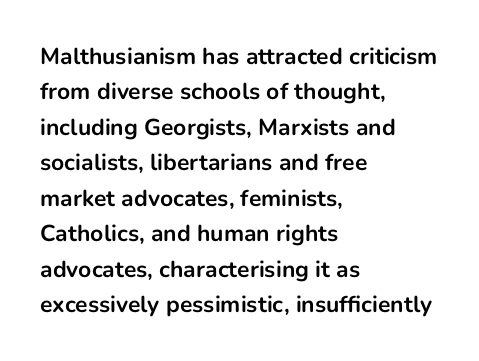
The strip under each line holds only bare page. The designer left line spacing at the default. Typeset ragged right — the left edge is the straight one. Heavy-handed strokes throughout: this text is bold.
